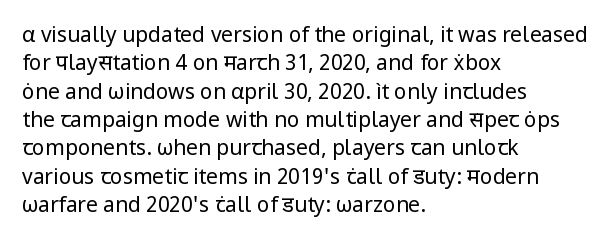
Evenly set lines give the paragraph a standard silhouette. Students, note that the glyphs here touch the page at normal intervals. In terms of posture, this sample is upright. Typeset ragged right — the left edge is the straight one.
